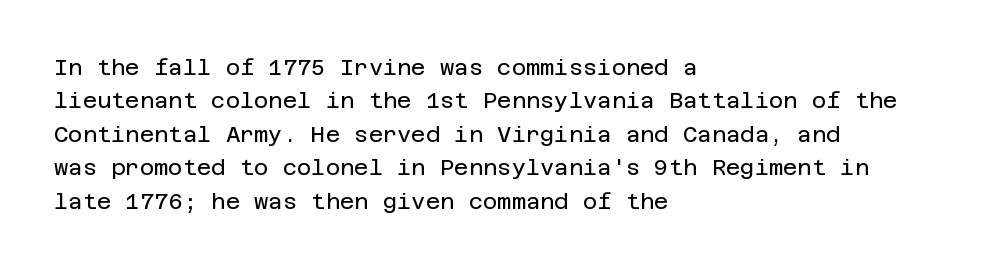
{"italic": "no", "bold": "no", "underline": "no", "align": "left", "line_spacing": "normal", "line_spacing_ratio": 1.52, "letter_spacing": "normal", "letter_spacing_em": 0.0, "glyph_px": 22}
